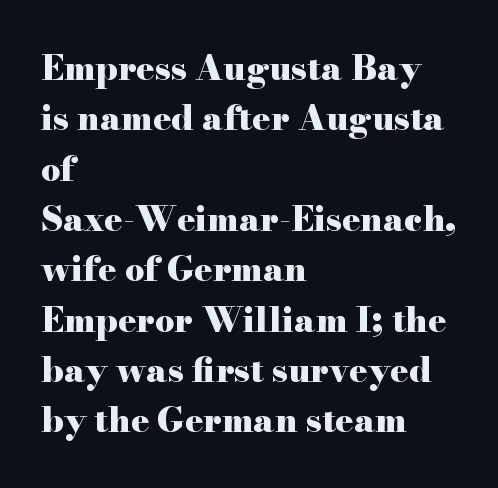
{"serif": "yes", "italic": "no", "bold": "yes", "weight": "heavy", "width": "wide", "stroke_contrast": "high", "x_height": "small", "monospaced": "no", "underline": "no", "align": "left", "line_spacing": "normal", "line_spacing_ratio": 1.48, "letter_spacing": "normal", "letter_spacing_em": 0.0, "glyph_px": 34}
